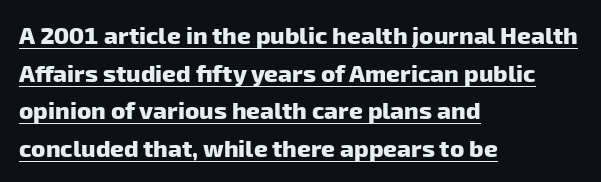
Students, note that the glyphs here touch the page at normal intervals. The lettering is marked with a stroke running underneath it. The sample has been set heavy, in full bold. Where is the straight margin? On the left.
